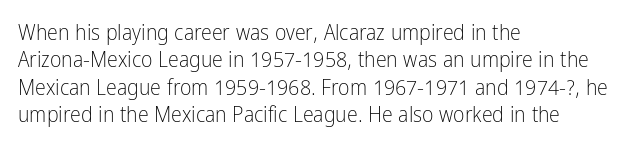
Rendered with straight, roman letterforms. Weight: not bold — regular or lighter. Words appear dense and cohesive because spacing is normal. Horizontal alignment here is leftward, the default for most running prose. A clean baseline with only descenders dipping below it.
